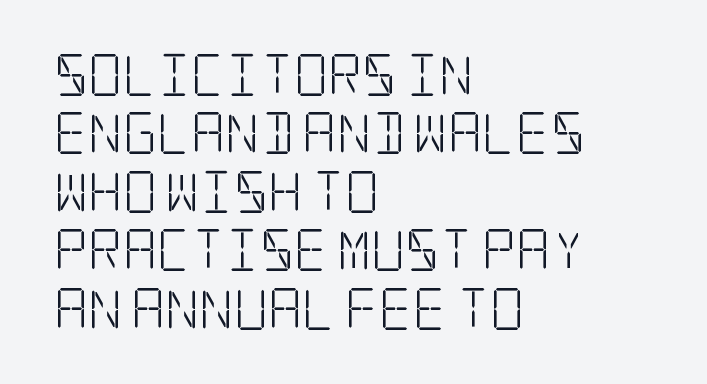
Q: Is the text bold? A: No.
Q: Is the text italic (slanted)? A: No, it is upright.
Q: Is the typeface a serif or a sans-serif typeface? A: Serif.
Q: Is the text underlined? A: No.
Q: How is the paragraph aligned? A: Left-aligned.
Q: Is the spacing between letters normal or unusually wide? A: Normal.
Q: Is the spacing between lines tight, normal or loose? A: Normal.
Q: Width (condensed, normal, or wide)? A: Condensed.
Q: Stroke contrast? A: Low.
Q: x-height? A: Large.
